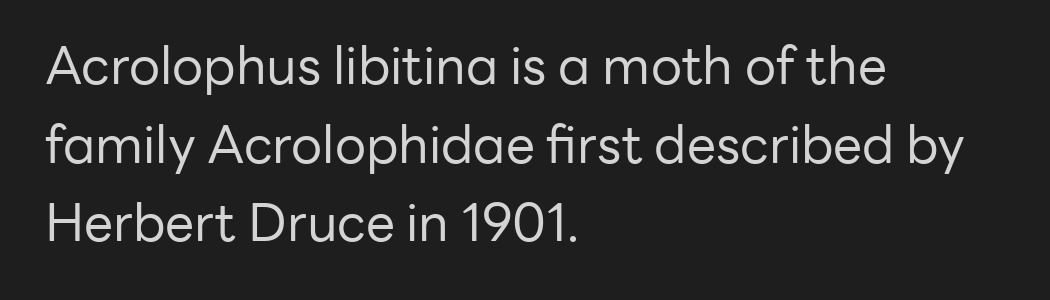
Weight: not bold — regular or lighter. Grotesque or geometric, the face here clearly has no serifs. Honestly, there is no underline to notice here at all. Leading matches the norm, producing a regular column. Style check: upright.
